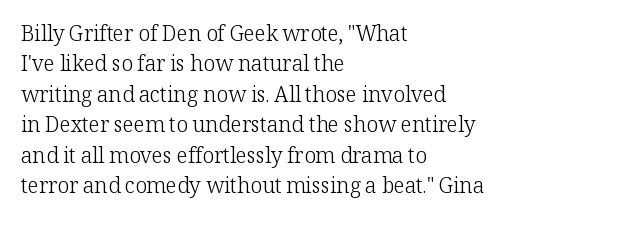
The image shows 21 px text type, upright; set left-aligned, normal line spacing (1.45x), normal letter spacing, not underlined.
